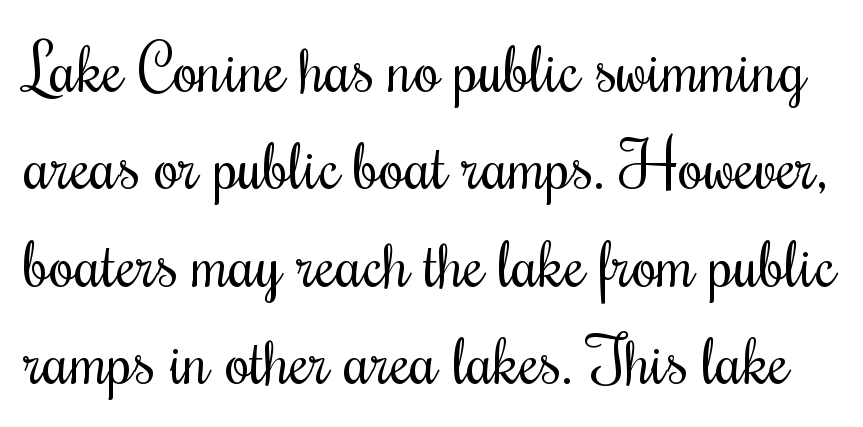
Q: Is the text bold? A: No.
Q: Is the text italic (slanted)? A: Yes.
Q: Is the typeface a serif or a sans-serif typeface? A: Serif.
Q: Is the text underlined? A: No.
Q: Is the spacing between letters normal or unusually wide? A: Normal.
Q: Is the spacing between lines tight, normal or loose? A: Normal.
Q: Width (condensed, normal, or wide)? A: Condensed.
Q: Stroke contrast? A: Medium.
Q: x-height? A: Small.
Q: Monospaced? A: No.
